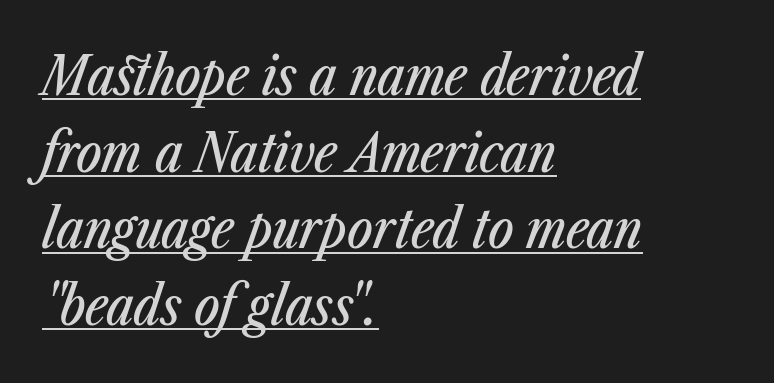
{"italic": "yes", "lean": "right", "slant_degrees": 23, "width": "condensed", "stroke_contrast": "low", "x_height": "medium", "monospaced": "no", "underline": "yes", "align": "left", "line_spacing": "normal", "line_spacing_ratio": 1.42, "letter_spacing": "normal", "letter_spacing_em": 0.0, "glyph_px": 54}
